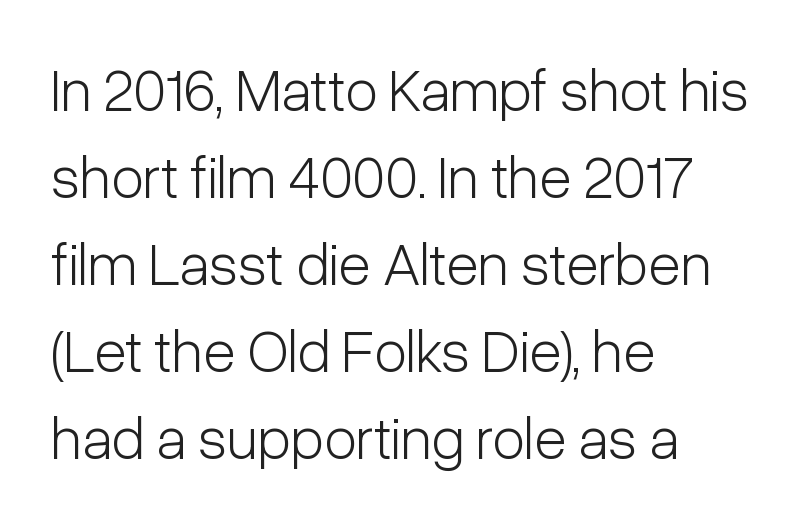
The image shows 60 px light, condensed sans-serif type, upright; set left-aligned, normal line spacing (1.45x), normal letter spacing, not underlined; low stroke contrast and a medium x-height.
